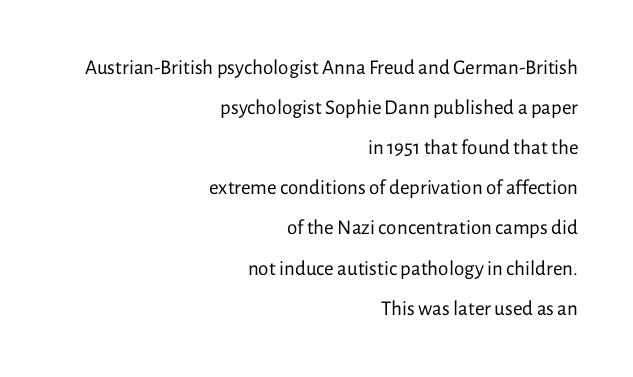
The image shows 21 px text type, upright; set right-aligned, loose line spacing (1.91x), normal letter spacing, not underlined.
